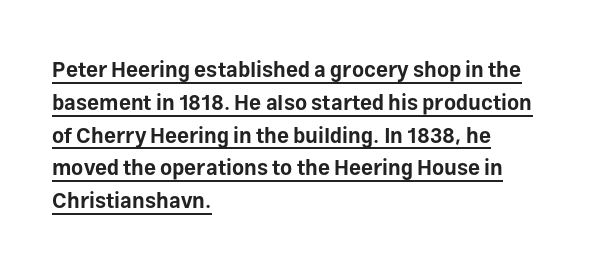
Q: Is the text bold? A: Yes.
Q: Is the text italic (slanted)? A: No, it is upright.
Q: Is the text underlined? A: Yes.
Q: How is the paragraph aligned? A: Left-aligned.
Q: Is the spacing between letters normal or unusually wide? A: Normal.
Q: Is the spacing between lines tight, normal or loose? A: Normal.
